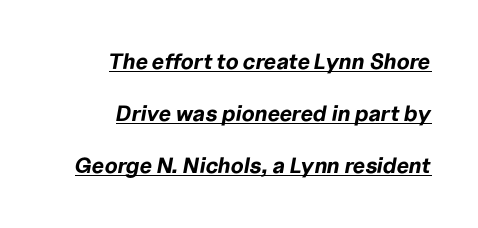
{"italic": "yes", "lean": "right", "slant_degrees": 10, "bold": "yes", "underline": "yes", "align": "right", "line_spacing": "loose", "line_spacing_ratio": 2.37, "letter_spacing": "normal", "letter_spacing_em": 0.0, "glyph_px": 22}
